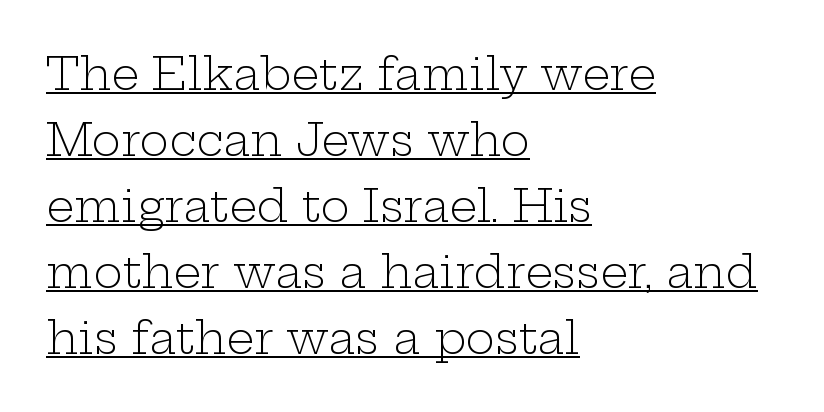
{"serif": "yes", "italic": "no", "bold": "no", "weight": "light", "width": "wide", "stroke_contrast": "low", "x_height": "medium", "monospaced": "no", "underline": "yes", "align": "left", "line_spacing": "normal", "line_spacing_ratio": 1.5, "letter_spacing": "normal", "letter_spacing_em": 0.0, "glyph_px": 44}
